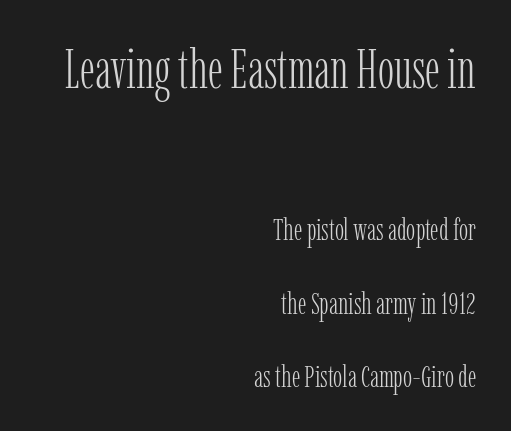
Q: Is the text bold? A: No.
Q: Is the text italic (slanted)? A: No, it is upright.
Q: Is the typeface a serif or a sans-serif typeface? A: Serif.
Q: Is the text underlined? A: No.
Q: How is the paragraph aligned? A: Right-aligned.
Q: Is the spacing between letters normal or unusually wide? A: Normal.
Q: Is the spacing between lines tight, normal or loose? A: Loose.
Q: Which block of text is set in a larger size, the first (top) or the second (bottom)? A: The first (top) one.
Q: Width (condensed, normal, or wide)? A: Condensed.
Q: Stroke contrast? A: Low.
Q: x-height? A: Medium.
Q: Monospaced? A: No.
